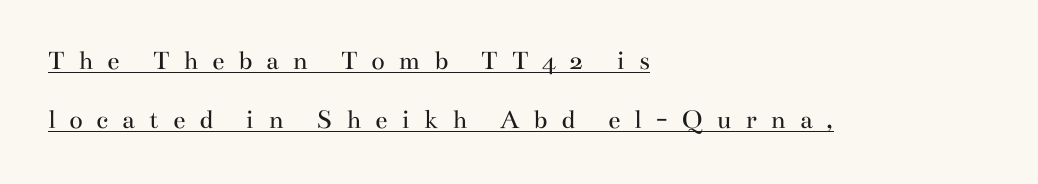
Q: Is the text bold? A: No.
Q: Is the text italic (slanted)? A: No, it is upright.
Q: Is the typeface a serif or a sans-serif typeface? A: Serif.
Q: Is the text underlined? A: Yes.
Q: How is the paragraph aligned? A: Left-aligned.
Q: Is the spacing between letters normal or unusually wide? A: Unusually wide.
Q: Is the spacing between lines tight, normal or loose? A: Loose.
Q: Width (condensed, normal, or wide)? A: Wide.
Q: Stroke contrast? A: Medium.
Q: x-height? A: Small.
Q: Monospaced? A: No.
